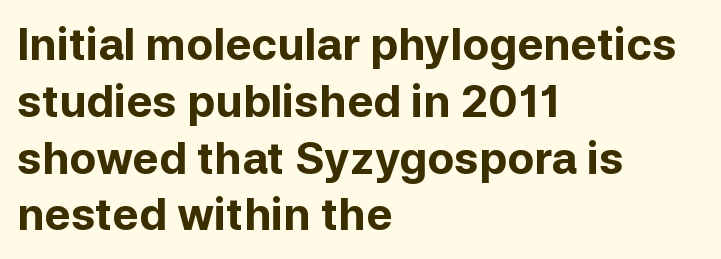
The characters display no serif detailing; their extremities are plain. Weight check: bold — yes, fully. The face used here is rendered with its standard letterfit. The glyphs are unaccompanied by any horizontal stroke below them. Think of a printed novel: that variable character pitch is what you see here. Compared with a centered layout, this one pins lines to the left instead.
